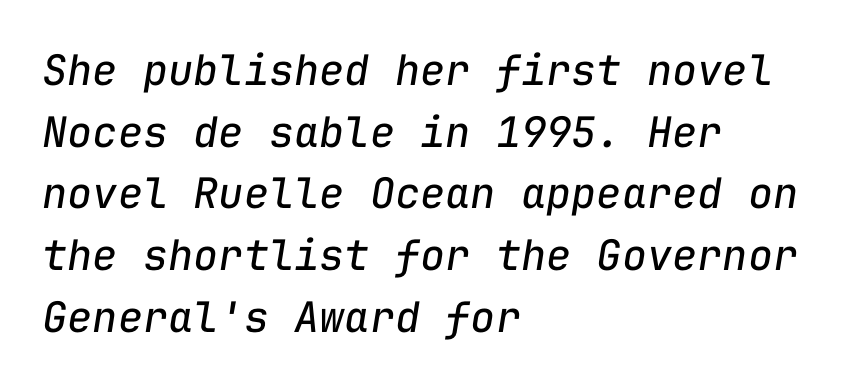
The image shows 42 px regular-weight type, italic (leaning right), monospaced; set left-aligned, normal line spacing (1.47x), normal letter spacing, not underlined; low stroke contrast and a medium x-height.
